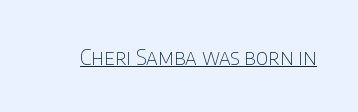
Q: Is the text bold? A: No.
Q: Is the text italic (slanted)? A: No, it is upright.
Q: Is the text underlined? A: Yes.
Q: Is the spacing between letters normal or unusually wide? A: Normal.
